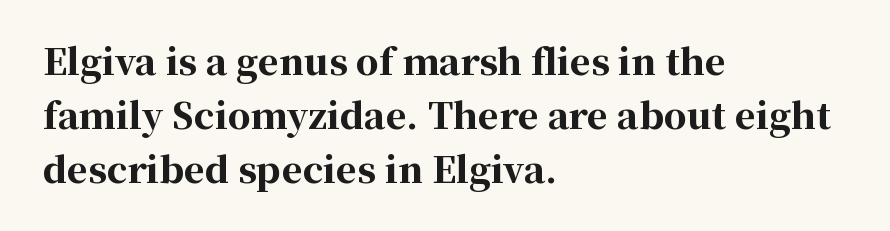
The image shows 36 px bold serif type, upright; set left-aligned, normal line spacing (1.5x), normal letter spacing, not underlined; high stroke contrast and a medium x-height.
